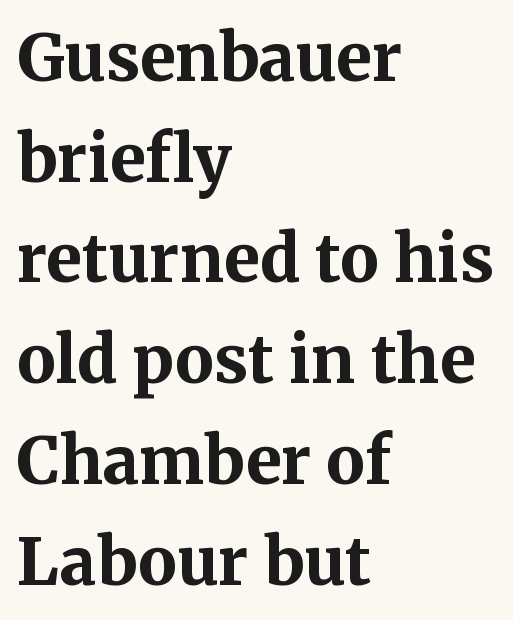
Q: Is the text bold? A: Yes.
Q: Is the text italic (slanted)? A: No, it is upright.
Q: Is the typeface a serif or a sans-serif typeface? A: Serif.
Q: Is the text underlined? A: No.
Q: How is the paragraph aligned? A: Left-aligned.
Q: Is the spacing between letters normal or unusually wide? A: Normal.
Q: Is the spacing between lines tight, normal or loose? A: Normal.
Q: Width (condensed, normal, or wide)? A: Normal.
Q: Stroke contrast? A: Medium.
Q: x-height? A: Medium.
Q: Monospaced? A: No.
